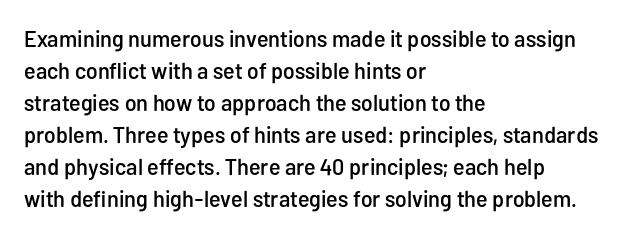
Q: Is the text italic (slanted)? A: No, it is upright.
Q: Is the text underlined? A: No.
Q: How is the paragraph aligned? A: Left-aligned.
Q: Is the spacing between letters normal or unusually wide? A: Normal.
Q: Is the spacing between lines tight, normal or loose? A: Normal.
